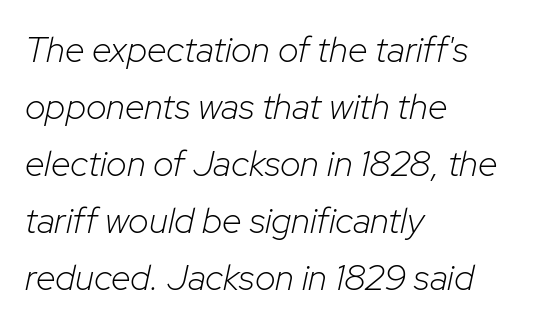
{"italic": "yes", "lean": "right", "slant_degrees": 12, "bold": "no", "weight": "light", "width": "normal", "stroke_contrast": "low", "x_height": "medium", "monospaced": "no", "underline": "no", "align": "left", "line_spacing": "normal", "line_spacing_ratio": 1.58, "letter_spacing": "normal", "letter_spacing_em": 0.0, "glyph_px": 36}
